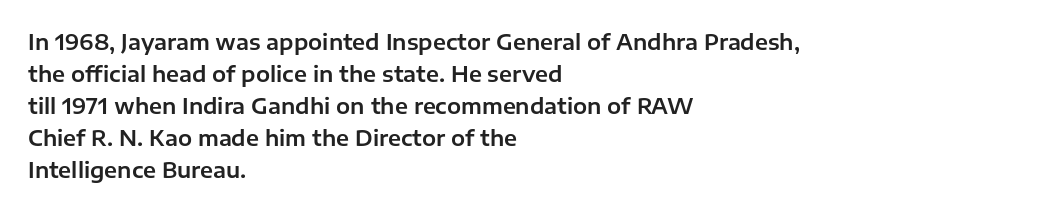
Spacing between characters is what you'd get straight out of the box. This sample is left-justified, so line endings fall wherever the words run out. Has an underline been added? It has not. Evenly set lines give the paragraph a standard silhouette. You can tell it's not italic because the verticals are truly vertical.
